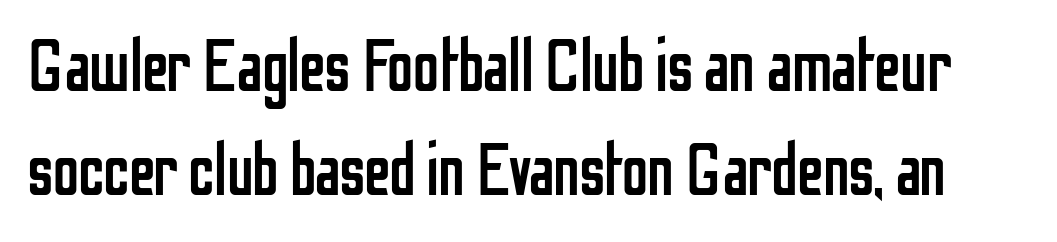
The image shows 74 px regular-weight, condensed sans-serif type, upright; set normal line spacing (1.41x), normal letter spacing, not underlined; low stroke contrast and a medium x-height.
